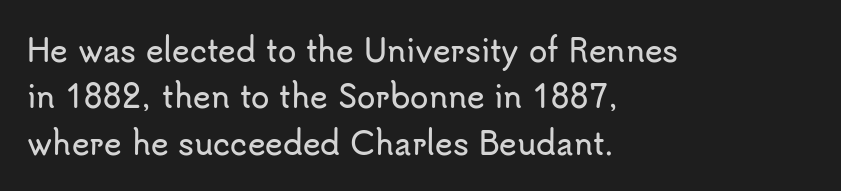
Tracking value appears to be zero — textbook default spacing. Rendered with straight, roman letterforms. The lines are quadded left. Each letter's strokes conclude bluntly, with no projecting serifs.
